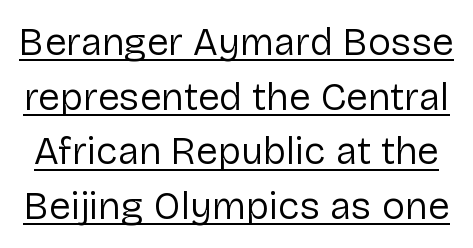
{"serif": "no", "italic": "no", "bold": "no", "weight": "regular", "width": "normal", "stroke_contrast": "low", "x_height": "medium", "monospaced": "no", "underline": "yes", "line_spacing": "normal", "line_spacing_ratio": 1.4, "letter_spacing": "normal", "letter_spacing_em": 0.0, "glyph_px": 39}
